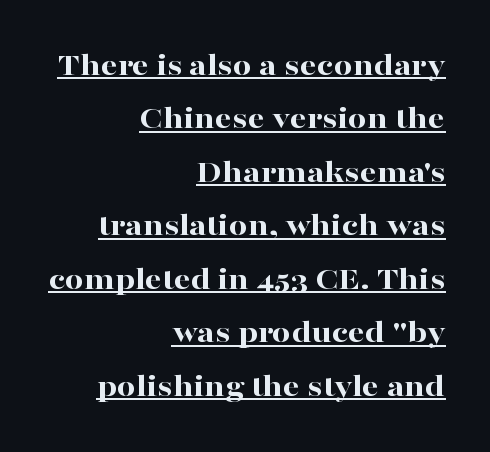
The image shows 33 px bold, wide serif type, upright; set right-aligned, normal line spacing (1.62x), normal letter spacing, underlined; high stroke contrast and a medium x-height.
